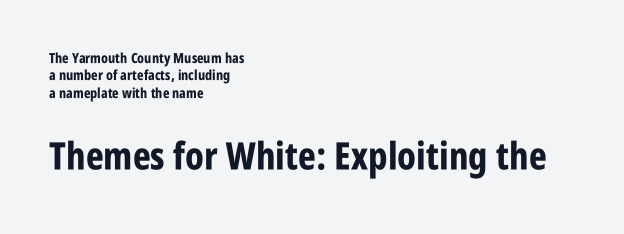
{"serif": "no", "italic": "no", "bold": "yes", "weight": "bold", "width": "condensed", "stroke_contrast": "low", "x_height": "large", "monospaced": "no", "underline": "no", "align": "left", "line_spacing_ratio": 1.24, "letter_spacing": "normal", "letter_spacing_em": 0.0, "larger_block": "second", "size_ratio": 2.71, "glyph_px": 38}
